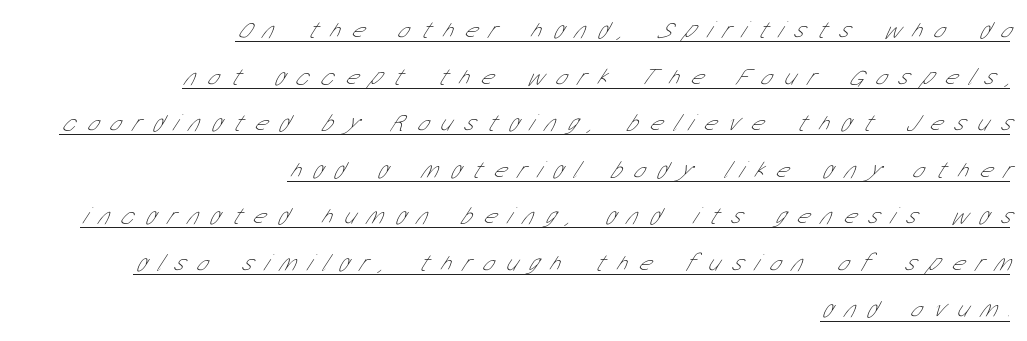
The image shows 24 px text type; set right-aligned, loose line spacing (1.94x), unusually wide letter spacing (+0.49 em), underlined.
